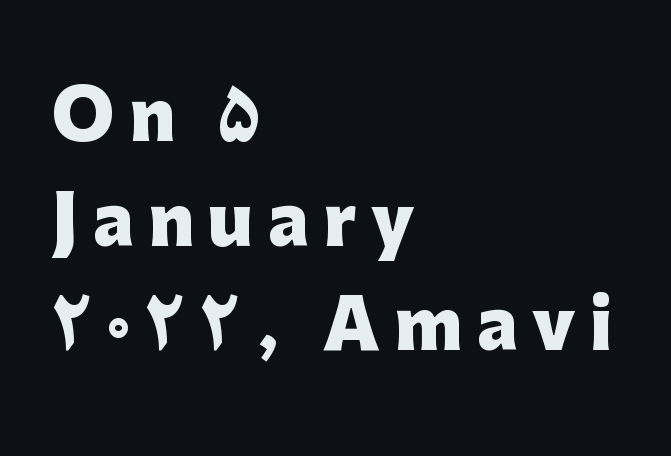
Q: Is the text bold? A: Yes.
Q: Is the text italic (slanted)? A: No, it is upright.
Q: Is the typeface a serif or a sans-serif typeface? A: Sans-serif.
Q: Is the text underlined? A: No.
Q: How is the paragraph aligned? A: Left-aligned.
Q: Is the spacing between letters normal or unusually wide? A: Unusually wide.
Q: Is the spacing between lines tight, normal or loose? A: Normal.
Q: Width (condensed, normal, or wide)? A: Normal.
Q: Stroke contrast? A: Low.
Q: x-height? A: Medium.
Q: Monospaced? A: No.
